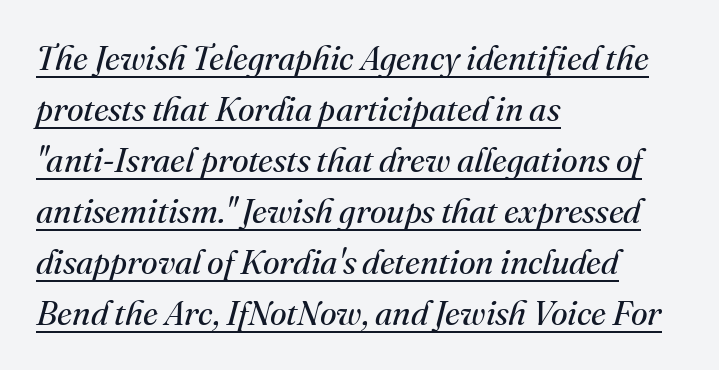
{"serif": "yes", "italic": "yes", "lean": "right", "slant_degrees": 16, "bold": "no", "weight": "regular", "width": "normal", "stroke_contrast": "medium", "x_height": "small", "monospaced": "no", "underline": "yes", "align": "left", "line_spacing": "normal", "line_spacing_ratio": 1.5, "letter_spacing": "normal", "letter_spacing_em": 0.0, "glyph_px": 34}
